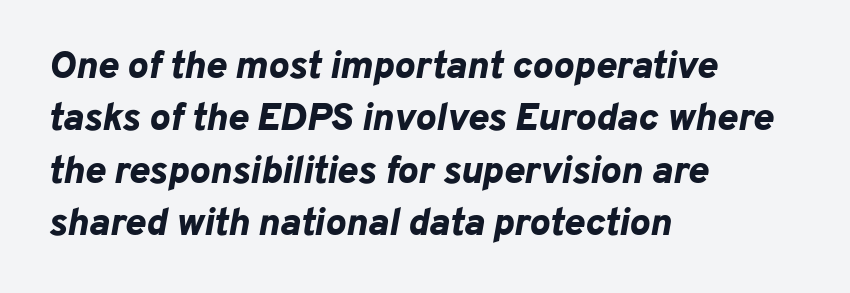
{"italic": "yes", "lean": "right", "slant_degrees": 10, "bold": "yes", "weight": "bold", "width": "normal", "stroke_contrast": "low", "x_height": "medium", "monospaced": "no", "underline": "no", "align": "left", "line_spacing": "normal", "line_spacing_ratio": 1.34, "letter_spacing": "normal", "letter_spacing_em": 0.0, "glyph_px": 39}
